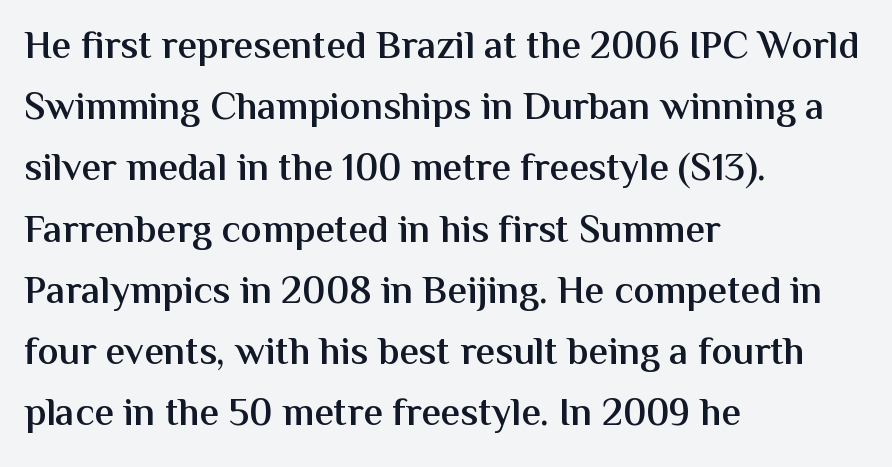
If you measured baseline to baseline, you'd find a middling distance. Grotesque or geometric, the face here clearly has no serifs. Does the weight exceed regular? Yes, but only to semibold. The rendering keeps characters at their native spacing. These lines are rendered in a variable-pitch font. Anything drawn beneath the words? Only blank space.
